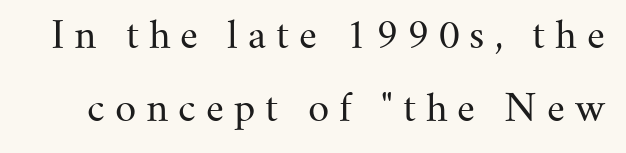
{"serif": "yes", "italic": "no", "bold": "no", "weight": "regular", "width": "normal", "stroke_contrast": "medium", "x_height": "small", "monospaced": "no", "underline": "no", "line_spacing": "loose", "line_spacing_ratio": 1.96, "letter_spacing": "wide", "letter_spacing_em": 0.27, "glyph_px": 37}
